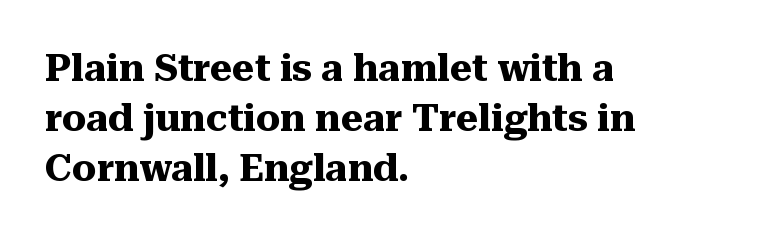
Q: Is the text bold? A: Yes.
Q: Is the text italic (slanted)? A: No, it is upright.
Q: Is the typeface a serif or a sans-serif typeface? A: Serif.
Q: Is the text underlined? A: No.
Q: How is the paragraph aligned? A: Left-aligned.
Q: Is the spacing between letters normal or unusually wide? A: Normal.
Q: Is the spacing between lines tight, normal or loose? A: Normal.
Q: Width (condensed, normal, or wide)? A: Normal.
Q: Stroke contrast? A: Medium.
Q: x-height? A: Medium.
Q: Monospaced? A: No.
